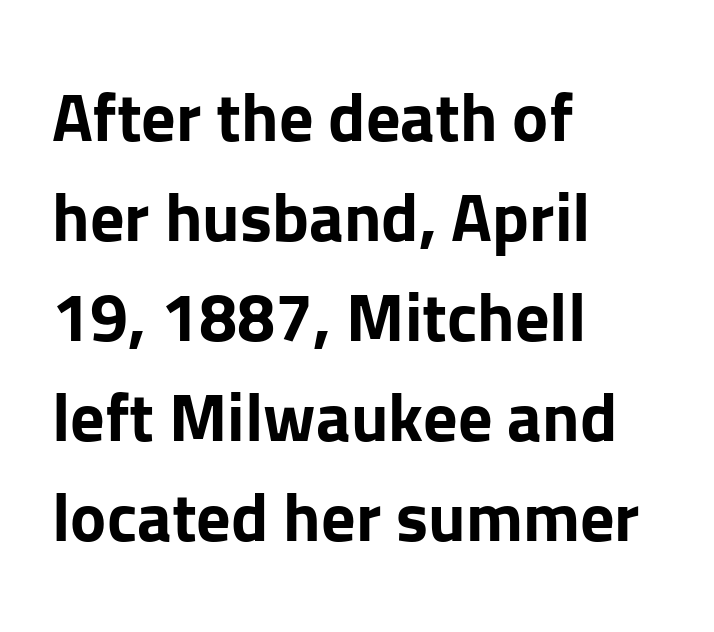
The image shows 68 px bold sans-serif type, upright; set left-aligned, normal line spacing (1.47x), normal letter spacing, not underlined; low stroke contrast and a medium x-height.
